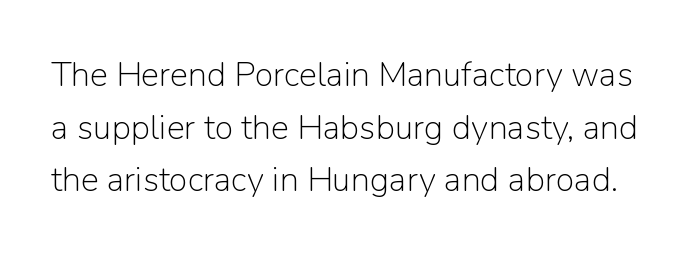
Q: Is the text bold? A: No.
Q: Is the text italic (slanted)? A: No, it is upright.
Q: Is the typeface a serif or a sans-serif typeface? A: Sans-serif.
Q: Is the text underlined? A: No.
Q: Is the spacing between letters normal or unusually wide? A: Normal.
Q: Is the spacing between lines tight, normal or loose? A: Normal.
Q: Width (condensed, normal, or wide)? A: Normal.
Q: Stroke contrast? A: Low.
Q: x-height? A: Medium.
Q: Monospaced? A: No.
